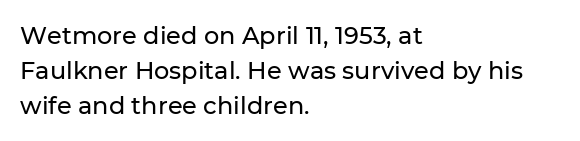
The image shows 24 px text type, upright; set left-aligned, normal line spacing (1.45x), normal letter spacing, not underlined.
